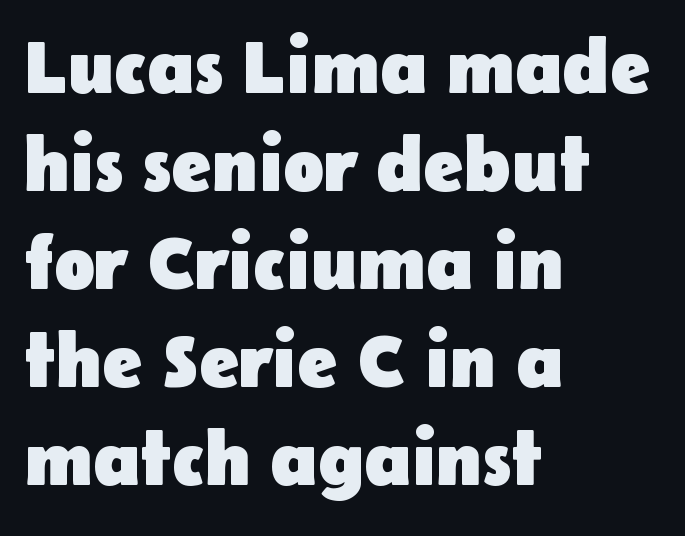
The image shows 76 px heavy sans-serif type, upright; set left-aligned, normal line spacing (1.29x), normal letter spacing, not underlined; low stroke contrast and a medium x-height.
